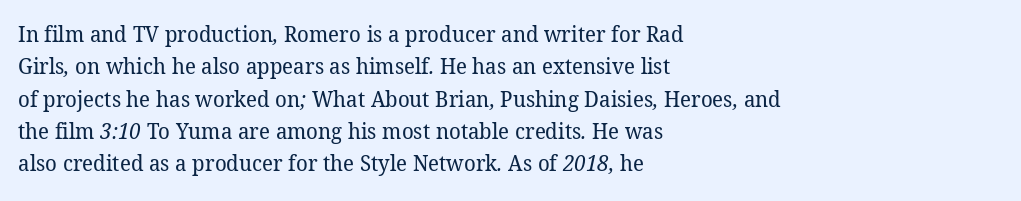
Q: Is the text bold? A: No.
Q: Is the text underlined? A: No.
Q: How is the paragraph aligned? A: Left-aligned.
Q: Is the spacing between letters normal or unusually wide? A: Normal.
Q: Is the spacing between lines tight, normal or loose? A: Normal.
